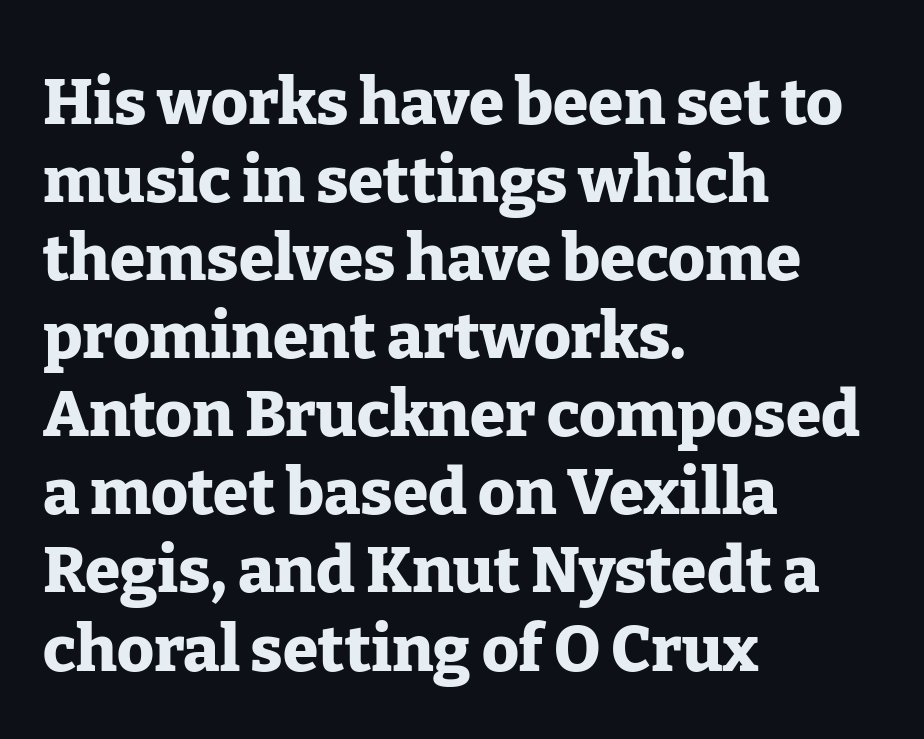
Q: Is the text bold? A: Yes.
Q: Is the text italic (slanted)? A: No, it is upright.
Q: Is the typeface a serif or a sans-serif typeface? A: Serif.
Q: Is the text underlined? A: No.
Q: How is the paragraph aligned? A: Left-aligned.
Q: Is the spacing between letters normal or unusually wide? A: Normal.
Q: Width (condensed, normal, or wide)? A: Normal.
Q: Stroke contrast? A: Low.
Q: x-height? A: Medium.
Q: Monospaced? A: No.
